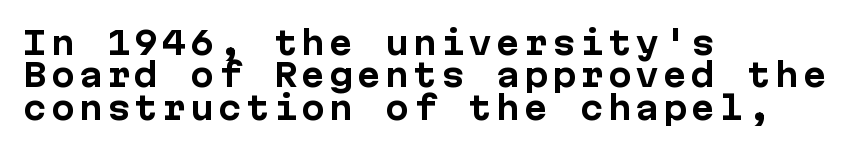
Typographic density is high because the face is bold. Each line starts at the same left margin while the right side varies. A typesetter would call this monospace, since all characters share one set width. Vertical spacing — tight. Type without underlining.
